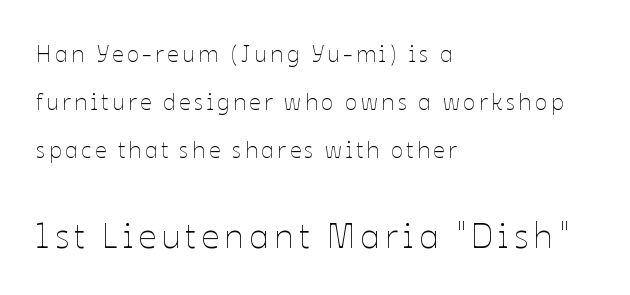
The image shows 35 px thin type, upright; set left-aligned, loose line spacing (2.09x), not underlined; the second (bottom) block is 1.52x larger; low stroke contrast and a medium x-height.
